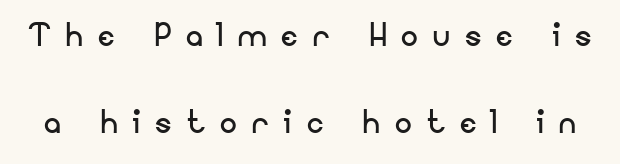
Q: Is the text bold? A: No.
Q: Is the text italic (slanted)? A: No, it is upright.
Q: Is the typeface a serif or a sans-serif typeface? A: Sans-serif.
Q: Is the text underlined? A: No.
Q: Is the spacing between letters normal or unusually wide? A: Unusually wide.
Q: Is the spacing between lines tight, normal or loose? A: Loose.
Q: Width (condensed, normal, or wide)? A: Normal.
Q: Stroke contrast? A: Low.
Q: x-height? A: Small.
Q: Monospaced? A: No.
